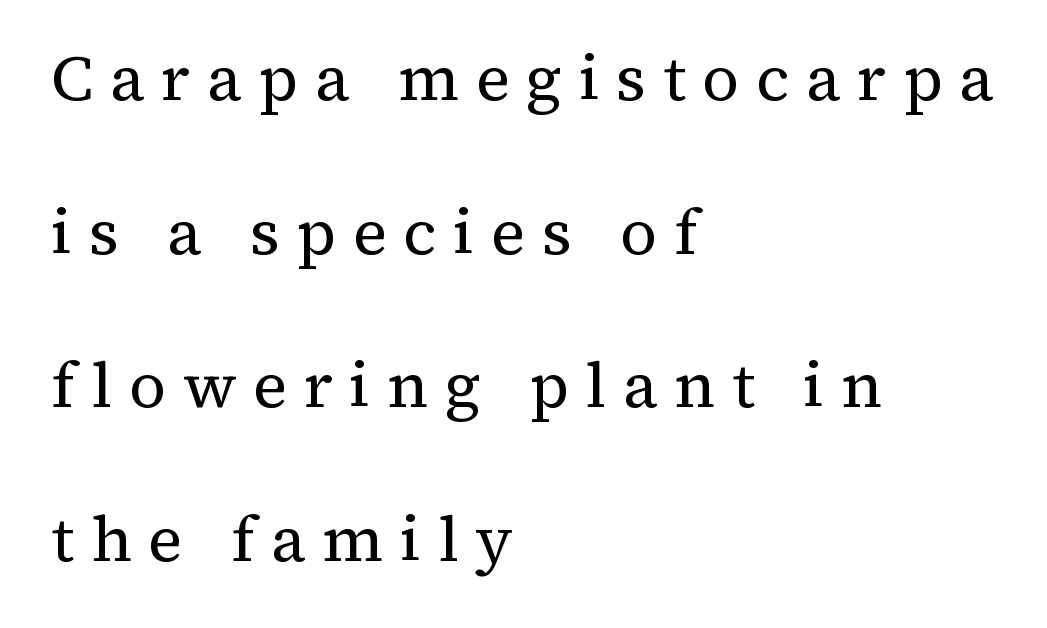
Q: Is the text bold? A: No.
Q: Is the text italic (slanted)? A: No, it is upright.
Q: Is the typeface a serif or a sans-serif typeface? A: Serif.
Q: Is the text underlined? A: No.
Q: How is the paragraph aligned? A: Left-aligned.
Q: Is the spacing between letters normal or unusually wide? A: Unusually wide.
Q: Is the spacing between lines tight, normal or loose? A: Loose.
Q: Width (condensed, normal, or wide)? A: Normal.
Q: Stroke contrast? A: Medium.
Q: x-height? A: Medium.
Q: Monospaced? A: No.
